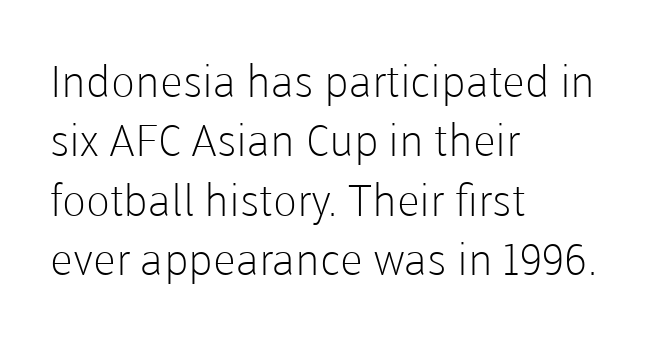
Q: Is the text bold? A: No.
Q: Is the text italic (slanted)? A: No, it is upright.
Q: Is the typeface a serif or a sans-serif typeface? A: Sans-serif.
Q: Is the text underlined? A: No.
Q: How is the paragraph aligned? A: Left-aligned.
Q: Is the spacing between letters normal or unusually wide? A: Normal.
Q: Is the spacing between lines tight, normal or loose? A: Normal.
Q: Width (condensed, normal, or wide)? A: Normal.
Q: Stroke contrast? A: Low.
Q: x-height? A: Medium.
Q: Monospaced? A: No.
